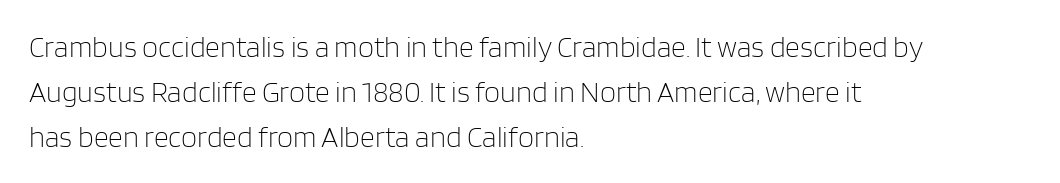
The image shows 29 px light sans-serif type, upright; set left-aligned, normal line spacing (1.55x), normal letter spacing, not underlined; low stroke contrast and a large x-height.
